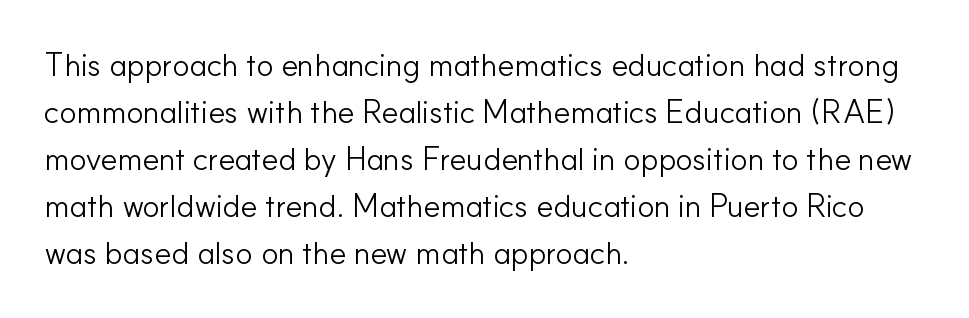
The image shows 32 px light sans-serif type, upright; set left-aligned, normal line spacing (1.47x), normal letter spacing, not underlined; low stroke contrast and a small x-height.
